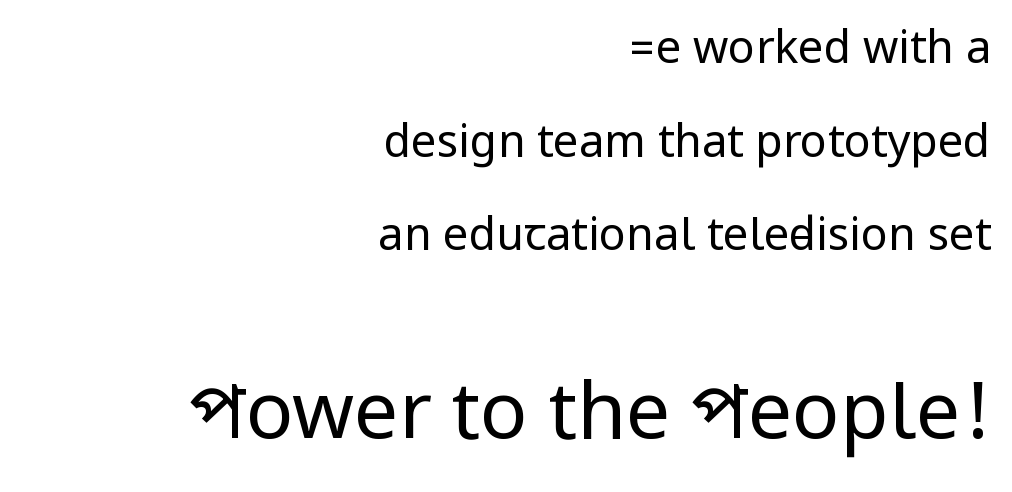
Serifs: no, the terminals of the letterforms are clean. Successive baselines arrive slowly, with a big drop between each. Stem width sits at or under what a default text font uses. The letterforms sit shoulder to shoulder at normal distance. Whoever set this made the second block the dominant, larger element.
